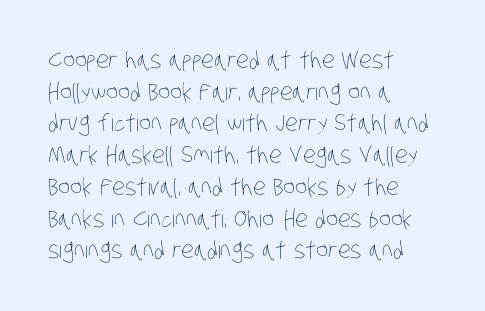
The image shows 23 px text type; set left-aligned, normal line spacing (1.38x), normal letter spacing, not underlined.
